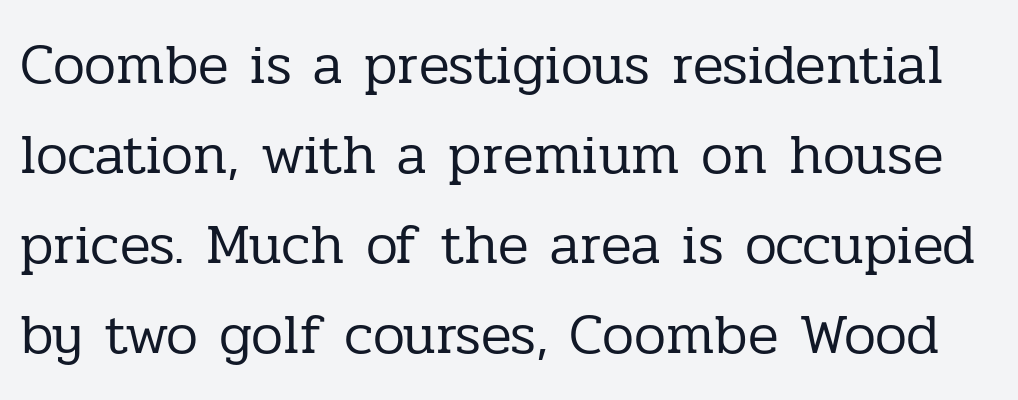
{"serif": "yes", "italic": "no", "bold": "no", "weight": "regular", "width": "normal", "stroke_contrast": "low", "x_height": "medium", "monospaced": "no", "underline": "no", "line_spacing": "normal", "line_spacing_ratio": 1.58, "letter_spacing": "normal", "letter_spacing_em": 0.0, "glyph_px": 57}
